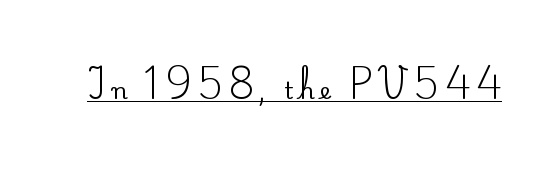
Q: Is the text italic (slanted)? A: No, it is upright.
Q: Is the text underlined? A: Yes.
Q: Is the spacing between letters normal or unusually wide? A: Unusually wide.
